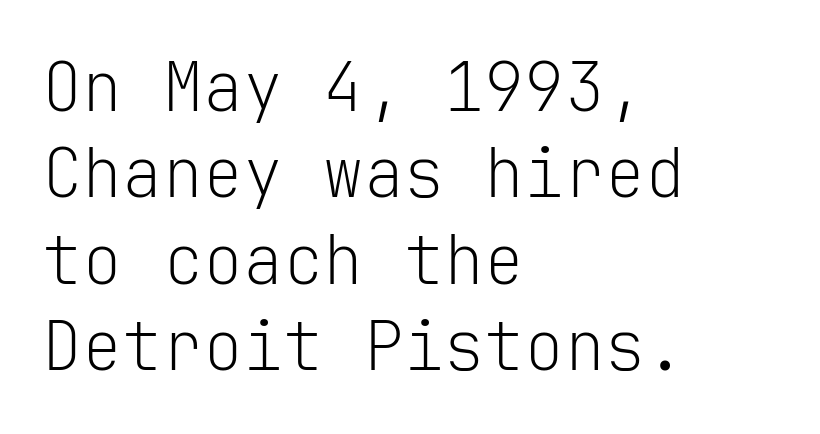
{"serif": "no", "italic": "no", "bold": "no", "weight": "light", "width": "normal", "stroke_contrast": "low", "x_height": "medium", "monospaced": "yes", "underline": "no", "align": "left", "line_spacing": "normal", "line_spacing_ratio": 1.29, "letter_spacing": "normal", "letter_spacing_em": 0.0, "glyph_px": 67}
